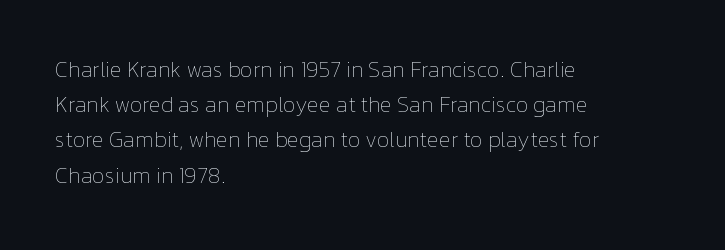
A quiet, ordinary-to-light weight characterises the typeface. Default kerning and tracking; the words read as compact shapes. These lines stack with their left ends in a neat column. The leading is moderate, giving the passage an even texture.
